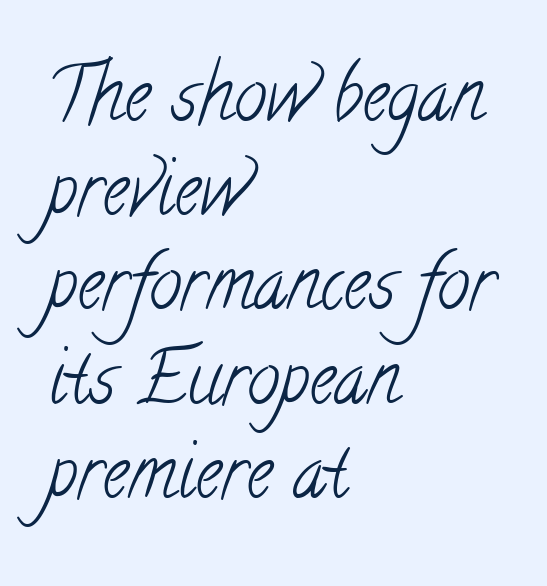
{"serif": "yes", "bold": "no", "weight": "light", "width": "condensed", "stroke_contrast": "low", "x_height": "small", "monospaced": "no", "underline": "no", "align": "left", "line_spacing": "normal", "line_spacing_ratio": 1.29, "letter_spacing": "normal", "letter_spacing_em": 0.0, "glyph_px": 73}
